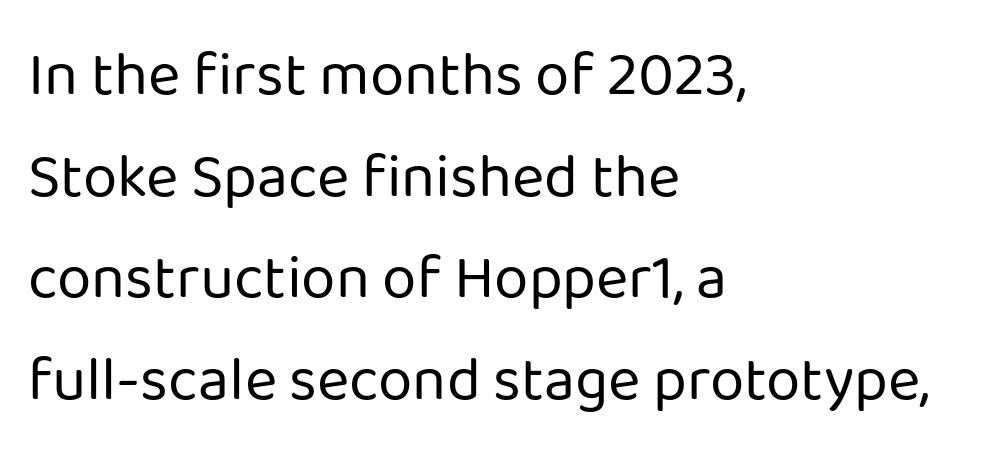
Heaviness? Minimal to ordinary, like unemphasized prose. Visually the block forms a straight wall on the left and a jagged coastline on the right. Unmarked baselines from the first word to the last. Leading matches the norm, producing a regular column. Looks like regular typesetting: each glyph gets only the width it needs.
